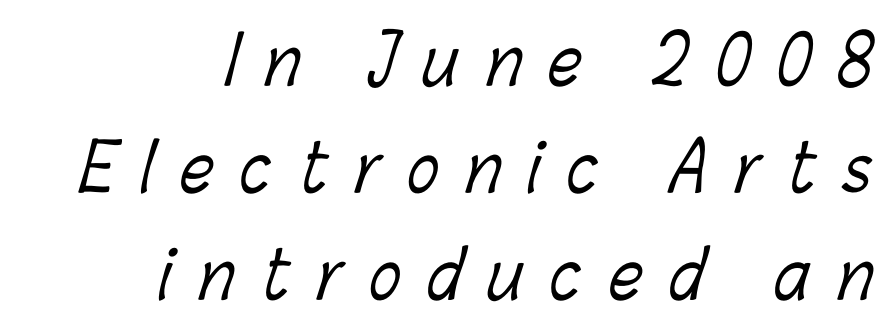
Q: Is the text bold? A: No.
Q: Is the text underlined? A: No.
Q: How is the paragraph aligned? A: Right-aligned.
Q: Is the spacing between letters normal or unusually wide? A: Unusually wide.
Q: Is the spacing between lines tight, normal or loose? A: Normal.
Q: Width (condensed, normal, or wide)? A: Condensed.
Q: Stroke contrast? A: Low.
Q: x-height? A: Medium.
Q: Monospaced? A: No.
